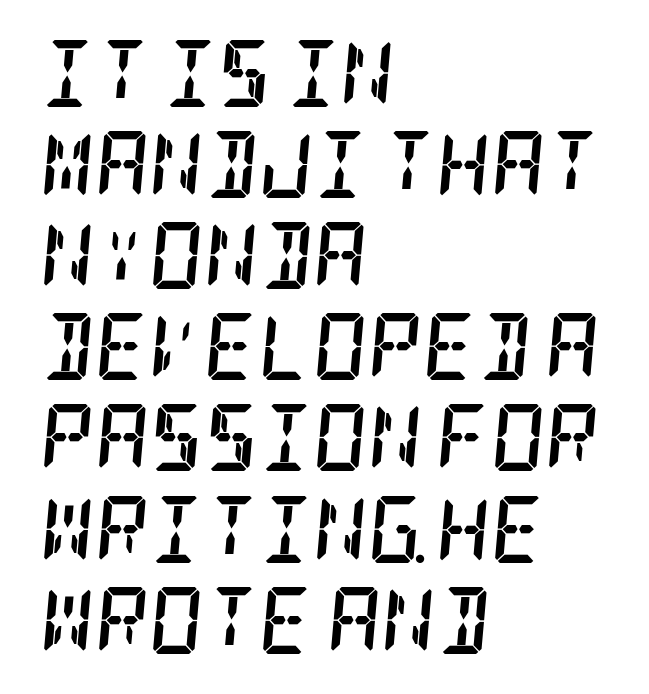
Lines of text with bare space underneath. Italic? Definitely — the glyphs are oblique. The letterforms sit shoulder to shoulder at normal distance. The text was rendered using a seriffed face with decorative stroke endings.
